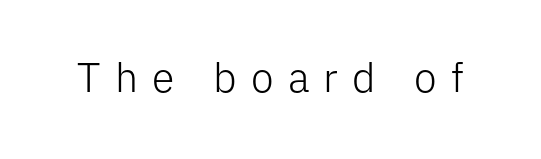
{"serif": "no", "italic": "no", "bold": "no", "weight": "light", "width": "normal", "stroke_contrast": "low", "x_height": "medium", "monospaced": "no", "underline": "no", "letter_spacing": "wide", "letter_spacing_em": 0.35, "glyph_px": 41}
